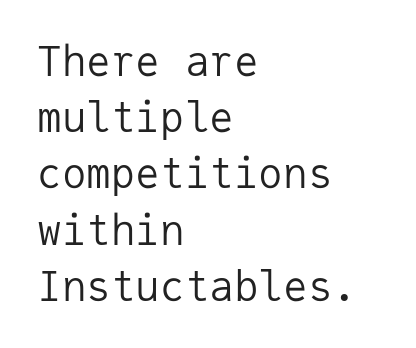
The image shows 41 px regular-weight sans-serif type, upright, monospaced; set left-aligned, normal line spacing (1.37x), normal letter spacing, not underlined; low stroke contrast and a medium x-height.
